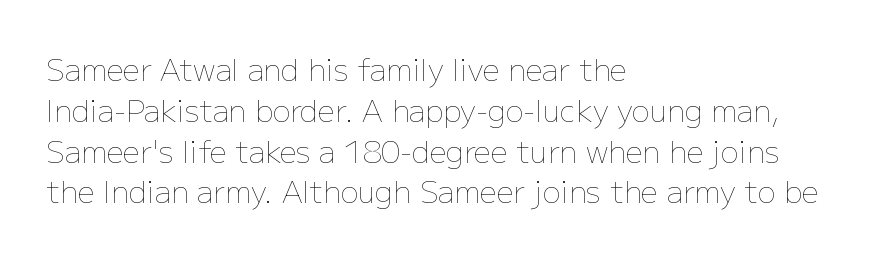
Q: Is the text bold? A: No.
Q: Is the text italic (slanted)? A: No, it is upright.
Q: Is the text underlined? A: No.
Q: How is the paragraph aligned? A: Left-aligned.
Q: Is the spacing between letters normal or unusually wide? A: Normal.
Q: Is the spacing between lines tight, normal or loose? A: Normal.
Q: Width (condensed, normal, or wide)? A: Normal.
Q: Stroke contrast? A: Low.
Q: x-height? A: Medium.
Q: Monospaced? A: No.
